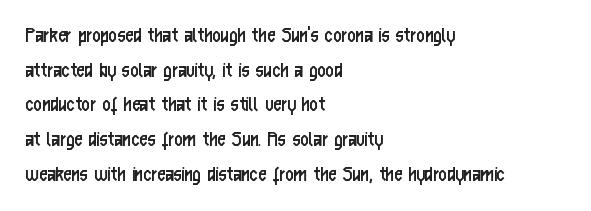
Q: Is the text bold? A: No.
Q: Is the text italic (slanted)? A: No, it is upright.
Q: Is the text underlined? A: No.
Q: How is the paragraph aligned? A: Left-aligned.
Q: Is the spacing between letters normal or unusually wide? A: Normal.
Q: Is the spacing between lines tight, normal or loose? A: Normal.
